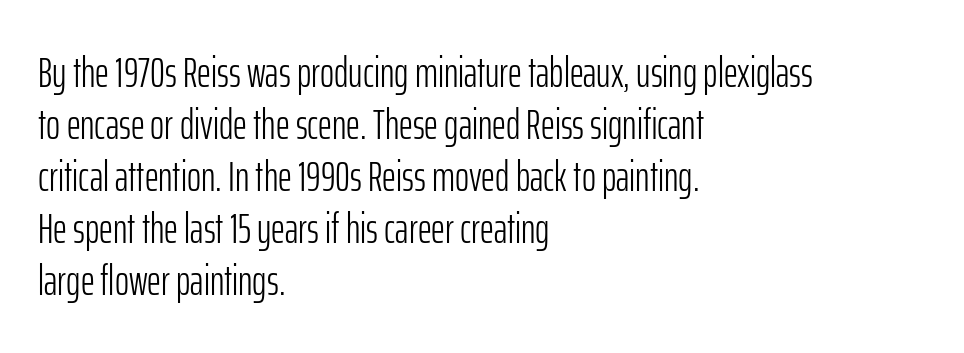
{"serif": "no", "italic": "no", "bold": "no", "weight": "light", "width": "condensed", "stroke_contrast": "low", "x_height": "medium", "monospaced": "no", "underline": "no", "align": "left", "line_spacing_ratio": 1.21, "letter_spacing": "normal", "letter_spacing_em": 0.0, "glyph_px": 43}
